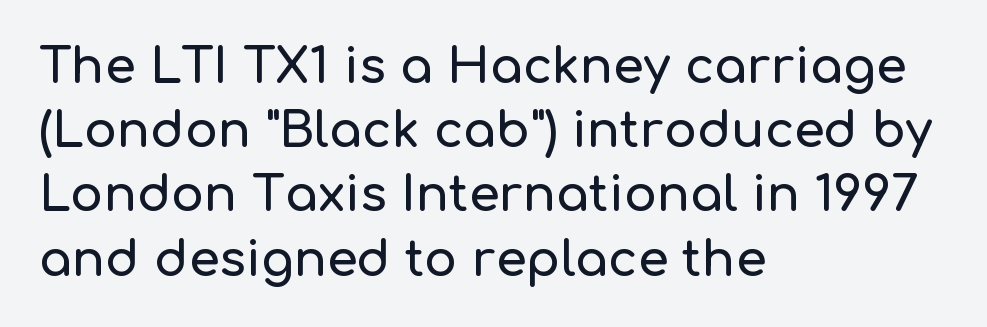
Q: Is the text italic (slanted)? A: No, it is upright.
Q: Is the typeface a serif or a sans-serif typeface? A: Sans-serif.
Q: Is the text underlined? A: No.
Q: How is the paragraph aligned? A: Left-aligned.
Q: Is the spacing between letters normal or unusually wide? A: Normal.
Q: Is the spacing between lines tight, normal or loose? A: Normal.
Q: Width (condensed, normal, or wide)? A: Normal.
Q: Stroke contrast? A: Low.
Q: x-height? A: Medium.
Q: Monospaced? A: No.
